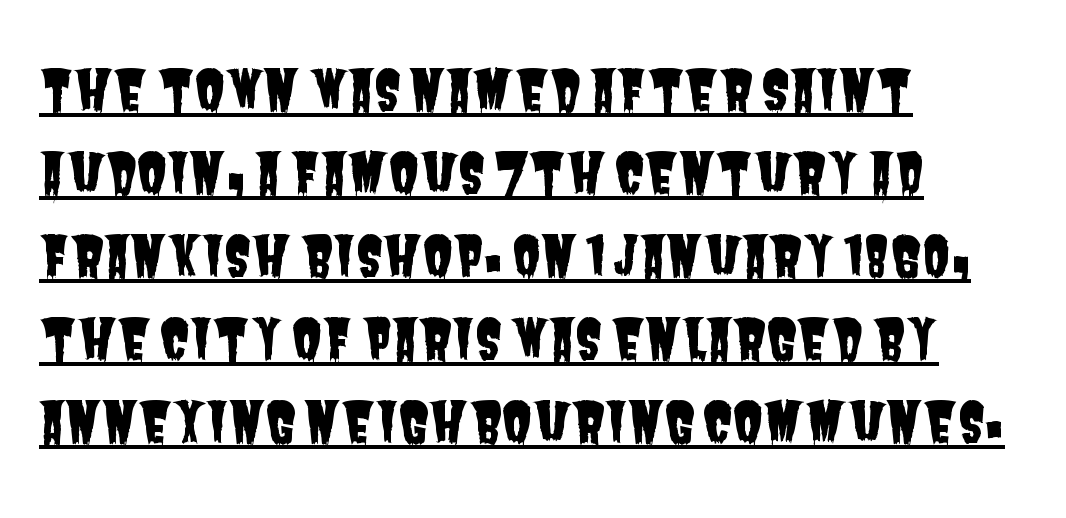
Line starts are locked; line ends wander. The letters advance in unequal steps, a hallmark of proportional type. The face used here appears with an underline applied. These lines are composed in type without serifs. The letters sit at their default tracking, neither squeezed nor spread.
